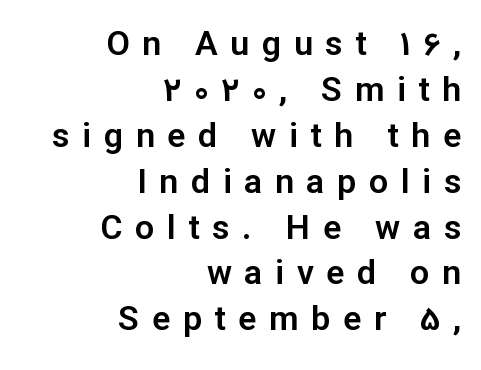
Glance below the letters and you will spot only blank space. No feet cap the strokes, marking this as sans-serif type. A typesetter would call this proportional, since set widths differ per character. The passage is arranged like a letterhead date or caption credit — flush right. Look at the tracking — it's clearly loosened, letters drifting apart. Vertical spacing — default.
